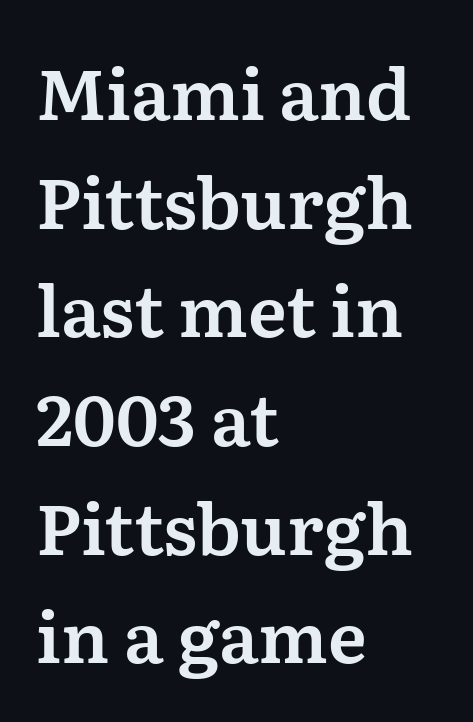
Check the space under the baseline: it is left empty. A typesetter would mark this as roman, not italic. Vertically, the passage feels balanced, rows spaced as you'd expect. Looks like regular typesetting: each glyph gets only the width it needs.
